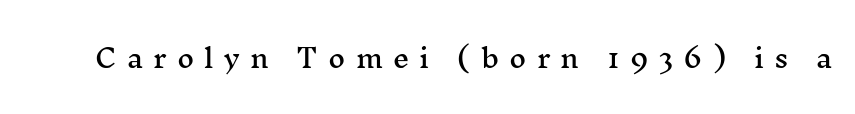
The image shows 26 px text type, upright; set unusually wide letter spacing (+0.39 em), not underlined.
